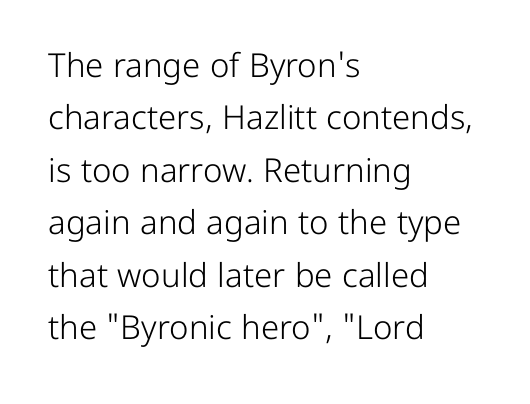
Q: Is the text bold? A: No.
Q: Is the text italic (slanted)? A: No, it is upright.
Q: Is the typeface a serif or a sans-serif typeface? A: Sans-serif.
Q: Is the text underlined? A: No.
Q: How is the paragraph aligned? A: Left-aligned.
Q: Is the spacing between letters normal or unusually wide? A: Normal.
Q: Is the spacing between lines tight, normal or loose? A: Normal.
Q: Width (condensed, normal, or wide)? A: Normal.
Q: Stroke contrast? A: Low.
Q: x-height? A: Medium.
Q: Monospaced? A: No.
